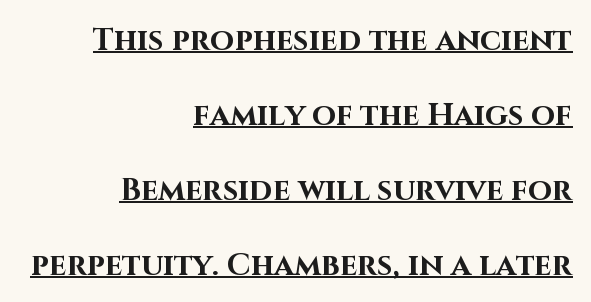
These lines stand farther apart than default settings would place them. Stroke thickness is high; the sample reads as a true bold. The paragraph has a hard right edge and a soft left edge. Glyph-to-glyph distance matches everyday printed text. The passage shown is typeset with a sans-serif family.
